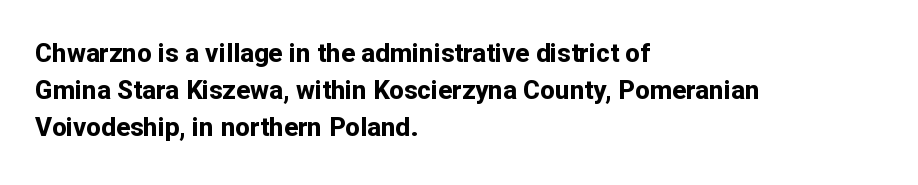
{"italic": "no", "bold": "yes", "underline": "no", "align": "left", "line_spacing": "normal", "line_spacing_ratio": 1.42, "letter_spacing": "normal", "letter_spacing_em": 0.0, "glyph_px": 26}
